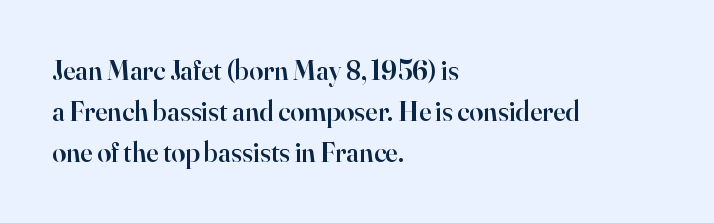
The image shows 28 px semibold serif type, upright; set left-aligned, normal line spacing (1.47x), normal letter spacing, not underlined; high stroke contrast and a small x-height.
